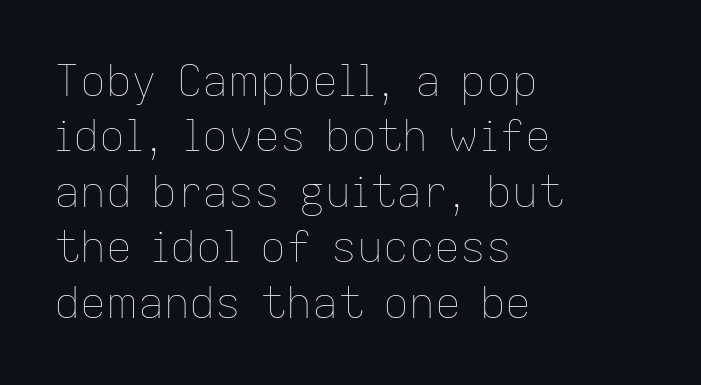
{"italic": "no", "bold": "no", "weight": "thin", "width": "normal", "stroke_contrast": "low", "x_height": "medium", "monospaced": "no", "underline": "no", "align": "left", "line_spacing": "normal", "line_spacing_ratio": 1.29, "letter_spacing": "normal", "letter_spacing_em": 0.0, "glyph_px": 43}
